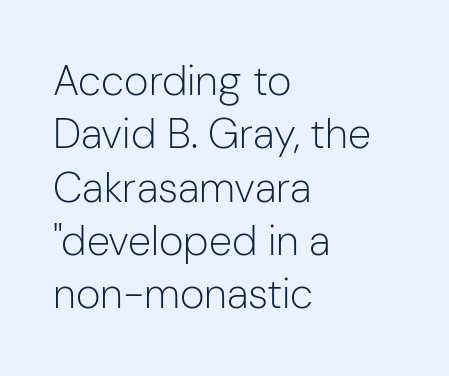
The image shows 42 px light sans-serif type, upright; set left-aligned, normal line spacing (1.27x), normal letter spacing, not underlined; low stroke contrast and a medium x-height.
